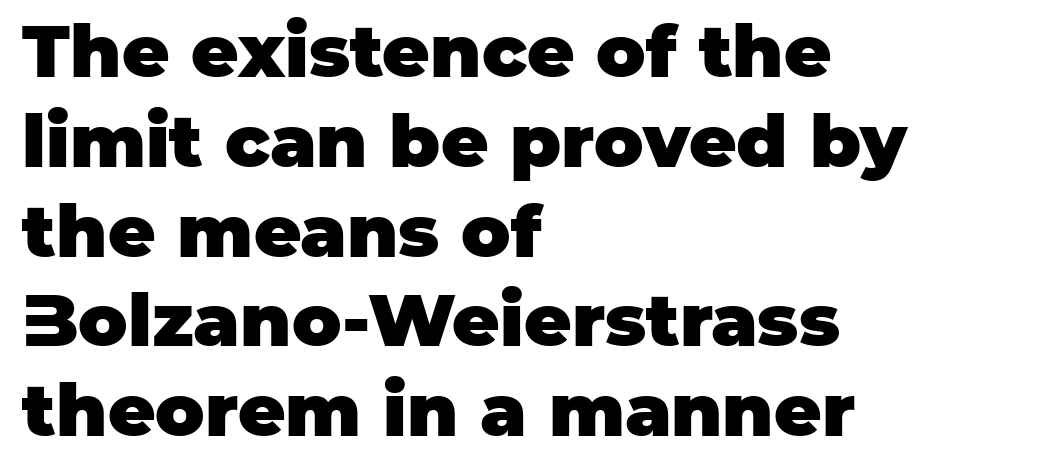
Q: Is the text bold? A: Yes.
Q: Is the text italic (slanted)? A: No, it is upright.
Q: Is the typeface a serif or a sans-serif typeface? A: Sans-serif.
Q: Is the text underlined? A: No.
Q: How is the paragraph aligned? A: Left-aligned.
Q: Is the spacing between letters normal or unusually wide? A: Normal.
Q: Width (condensed, normal, or wide)? A: Normal.
Q: Stroke contrast? A: Low.
Q: x-height? A: Large.
Q: Monospaced? A: No.
